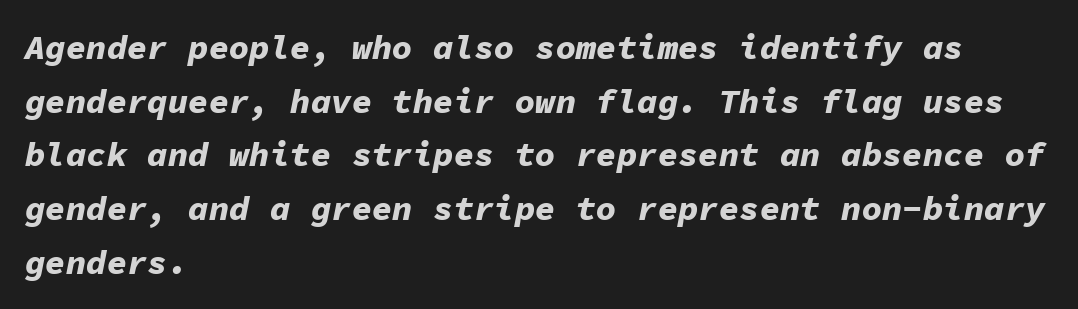
{"italic": "yes", "lean": "right", "slant_degrees": 11, "bold": "yes", "weight": "bold", "width": "normal", "stroke_contrast": "low", "x_height": "medium", "monospaced": "yes", "underline": "no", "align": "left", "line_spacing": "normal", "line_spacing_ratio": 1.58, "letter_spacing": "normal", "letter_spacing_em": 0.0, "glyph_px": 34}
